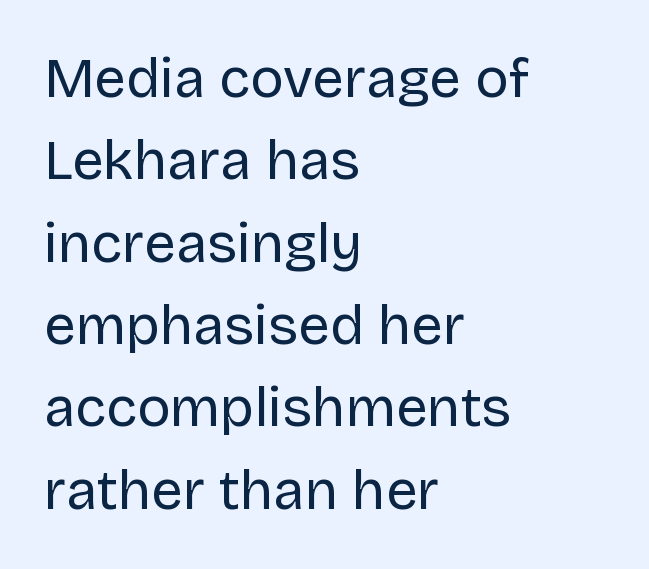
Q: Is the text bold? A: No.
Q: Is the text italic (slanted)? A: No, it is upright.
Q: Is the typeface a serif or a sans-serif typeface? A: Sans-serif.
Q: Is the text underlined? A: No.
Q: How is the paragraph aligned? A: Left-aligned.
Q: Is the spacing between letters normal or unusually wide? A: Normal.
Q: Is the spacing between lines tight, normal or loose? A: Normal.
Q: Width (condensed, normal, or wide)? A: Normal.
Q: Stroke contrast? A: Low.
Q: x-height? A: Large.
Q: Monospaced? A: No.
